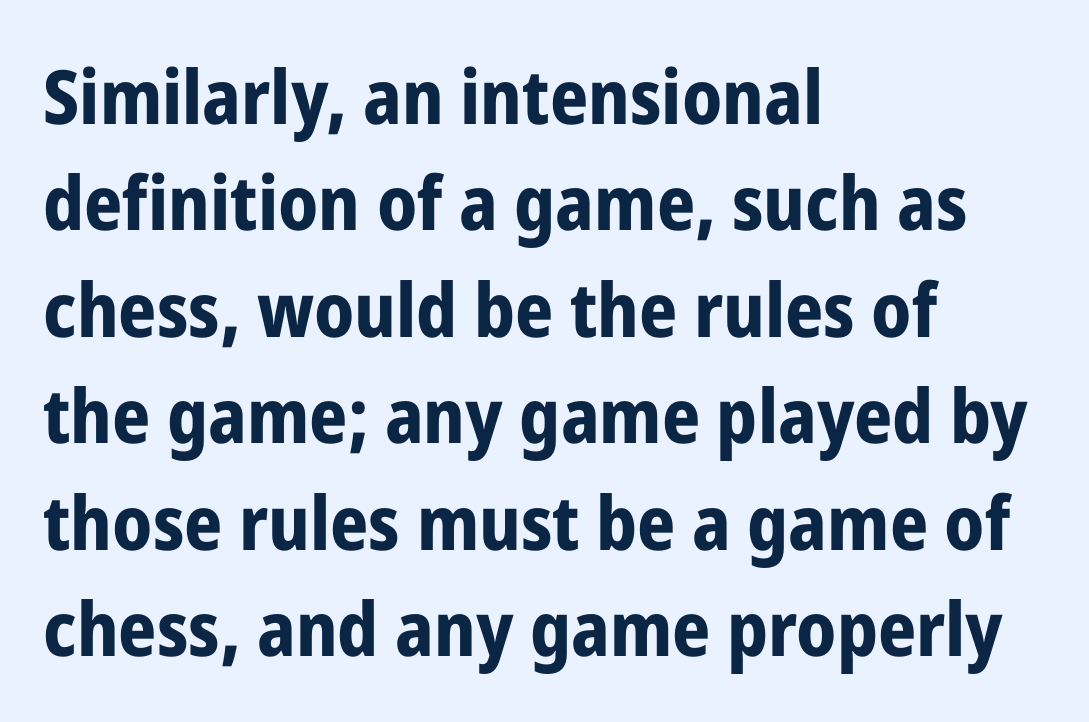
The image shows 75 px bold, condensed sans-serif type, upright; set left-aligned, normal line spacing (1.42x), normal letter spacing, not underlined; low stroke contrast and a medium x-height.
